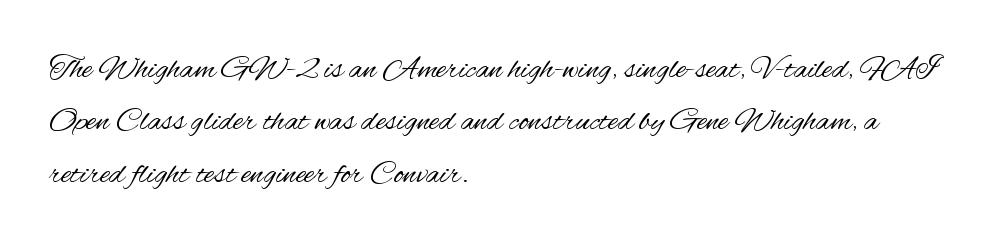
The image shows 33 px regular-weight, condensed sans-serif type; set left-aligned, normal line spacing (1.59x), normal letter spacing, not underlined; medium stroke contrast and a small x-height.
